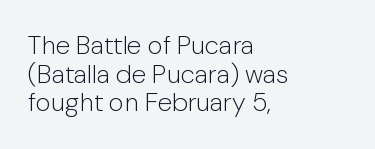
Q: Is the text bold? A: No.
Q: Is the text italic (slanted)? A: No, it is upright.
Q: Is the text underlined? A: No.
Q: How is the paragraph aligned? A: Left-aligned.
Q: Is the spacing between letters normal or unusually wide? A: Normal.
Q: Is the spacing between lines tight, normal or loose? A: Tight.
